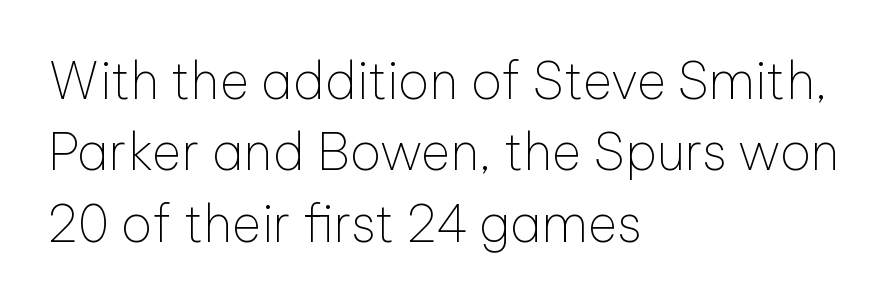
Q: Is the text bold? A: No.
Q: Is the text italic (slanted)? A: No, it is upright.
Q: Is the typeface a serif or a sans-serif typeface? A: Sans-serif.
Q: Is the text underlined? A: No.
Q: How is the paragraph aligned? A: Left-aligned.
Q: Is the spacing between letters normal or unusually wide? A: Normal.
Q: Is the spacing between lines tight, normal or loose? A: Normal.
Q: Width (condensed, normal, or wide)? A: Normal.
Q: Stroke contrast? A: Low.
Q: x-height? A: Medium.
Q: Monospaced? A: No.
